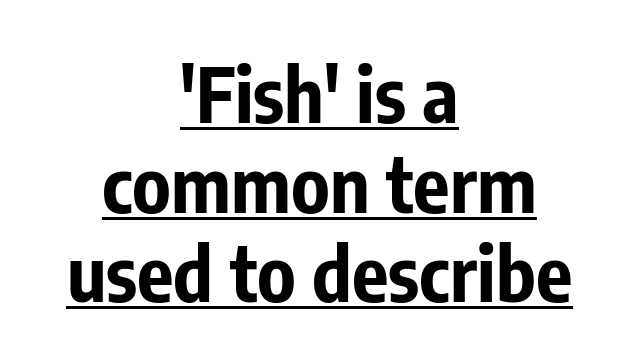
{"serif": "no", "italic": "no", "bold": "yes", "weight": "bold", "width": "condensed", "stroke_contrast": "low", "x_height": "medium", "monospaced": "no", "underline": "yes", "align": "center", "line_spacing_ratio": 1.18, "letter_spacing": "normal", "letter_spacing_em": 0.0, "glyph_px": 76}
